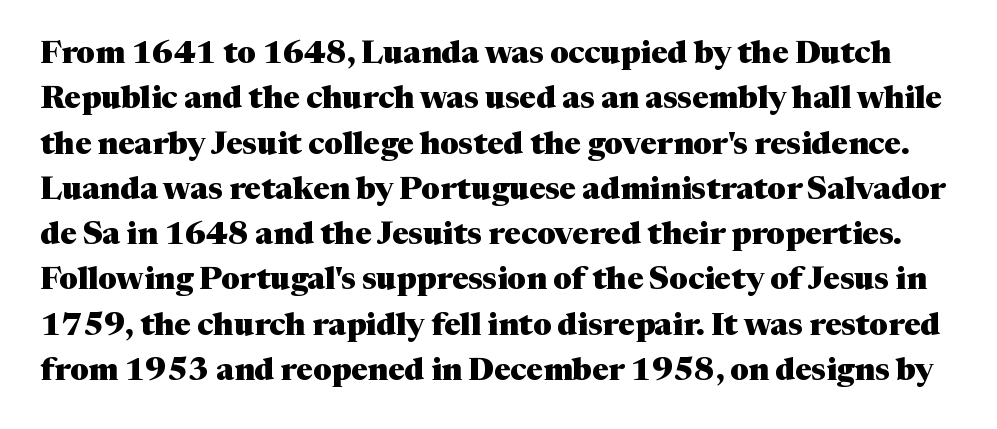
The image shows 31 px heavy serif type, upright; set normal line spacing (1.46x), normal letter spacing, not underlined; medium stroke contrast and a medium x-height.
